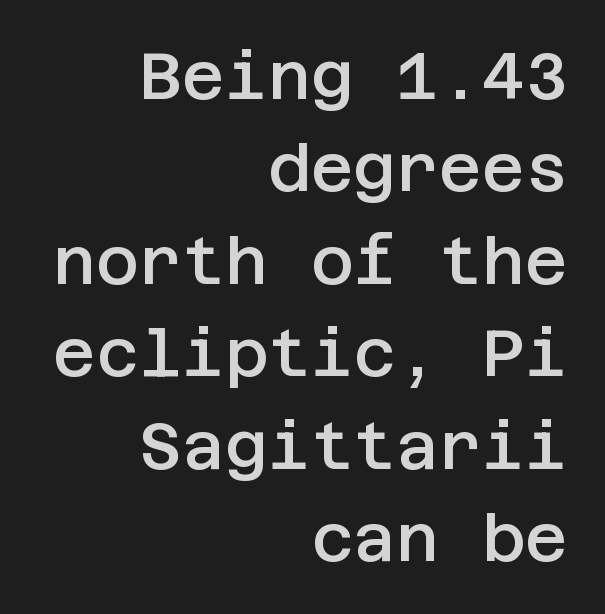
Q: Is the text bold? A: Semi-bold.
Q: Is the text italic (slanted)? A: No, it is upright.
Q: Is the typeface a serif or a sans-serif typeface? A: Sans-serif.
Q: Is the text underlined? A: No.
Q: How is the paragraph aligned? A: Right-aligned.
Q: Is the spacing between letters normal or unusually wide? A: Normal.
Q: Is the spacing between lines tight, normal or loose? A: Normal.
Q: Width (condensed, normal, or wide)? A: Normal.
Q: Stroke contrast? A: Low.
Q: x-height? A: Large.
